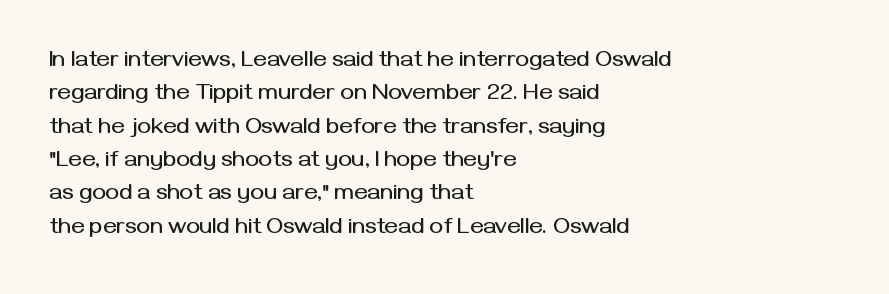
The rendering uses a moderate line-height, typical for paragraphs. These lines were composed using upright roman letters. The gaps between neighbouring characters are ordinary and unremarkable. Has an underline been added? It has not. Line starts are locked; line ends wander.
